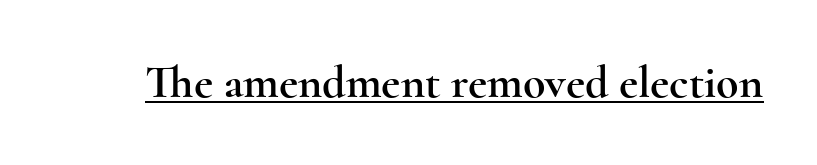
Nope, not italic — everything's standing straight. What decoration does the sample have? An underline. These lines are composed in type with serifs. These lines are rendered in a variable-pitch font. This rendering leaves character spacing at its baseline value.
